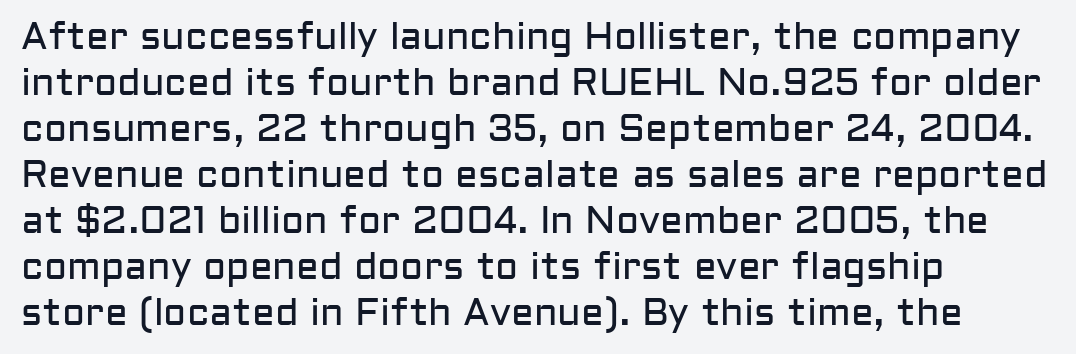
Q: Is the text bold? A: No.
Q: Is the text italic (slanted)? A: No, it is upright.
Q: Is the typeface a serif or a sans-serif typeface? A: Sans-serif.
Q: Is the text underlined? A: No.
Q: How is the paragraph aligned? A: Left-aligned.
Q: Is the spacing between letters normal or unusually wide? A: Normal.
Q: Width (condensed, normal, or wide)? A: Normal.
Q: Stroke contrast? A: Low.
Q: x-height? A: Medium.
Q: Monospaced? A: No.
